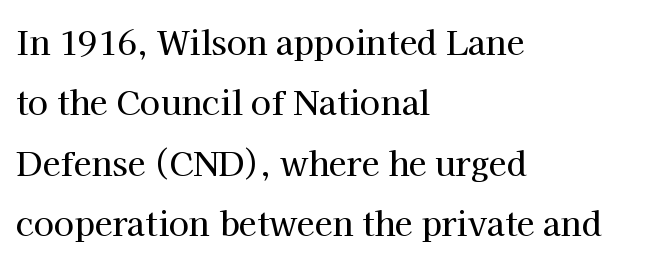
Each letter keeps its own natural width here, so spacing adapts to shape. Caption: multi-line text, flush left, ragged right. To sum up the face: it has serifs. Nothing unusual about the tracking: characters are spaced as the font intends.
